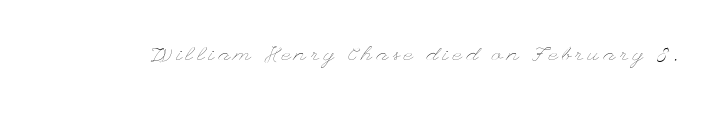
Unmarked baselines from the first word to the last. The letters look calm and open, with moderate or lighter stems. The letterforms stand isolated, each surrounded by extra space.
